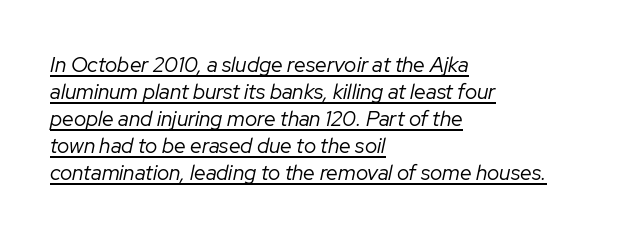
{"italic": "yes", "lean": "right", "slant_degrees": 12, "bold": "no", "underline": "yes", "align": "left", "line_spacing": "normal", "line_spacing_ratio": 1.28, "letter_spacing": "normal", "letter_spacing_em": 0.0, "glyph_px": 21}
